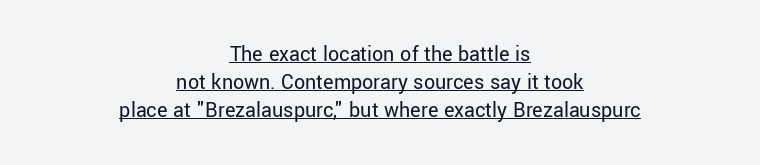
The leading is moderate, giving the passage an even texture. Stroke thickness stays within the range of a standard reading face or lighter. Posture: upright roman. This sample carries an underscore along the baseline area.
